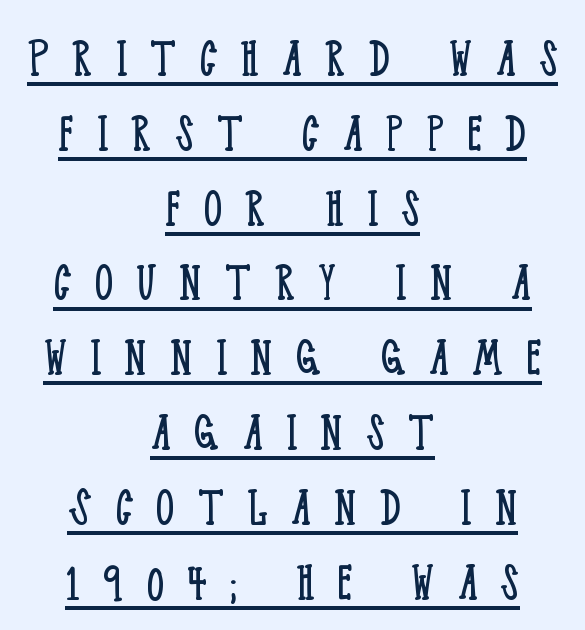
The image shows 58 px light, condensed serif type, upright; set centered, normal line spacing (1.29x), unusually wide letter spacing (+0.4 em), underlined; low stroke contrast and a large x-height.
